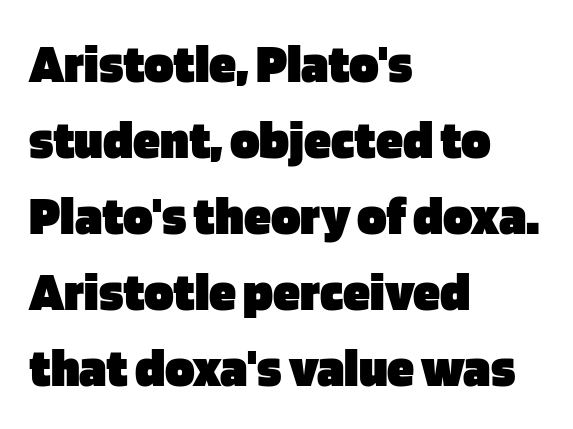
Q: Is the text bold? A: Yes.
Q: Is the text italic (slanted)? A: No, it is upright.
Q: Is the typeface a serif or a sans-serif typeface? A: Sans-serif.
Q: Is the text underlined? A: No.
Q: How is the paragraph aligned? A: Left-aligned.
Q: Is the spacing between letters normal or unusually wide? A: Normal.
Q: Is the spacing between lines tight, normal or loose? A: Normal.
Q: Width (condensed, normal, or wide)? A: Normal.
Q: Stroke contrast? A: Low.
Q: x-height? A: Large.
Q: Monospaced? A: No.
